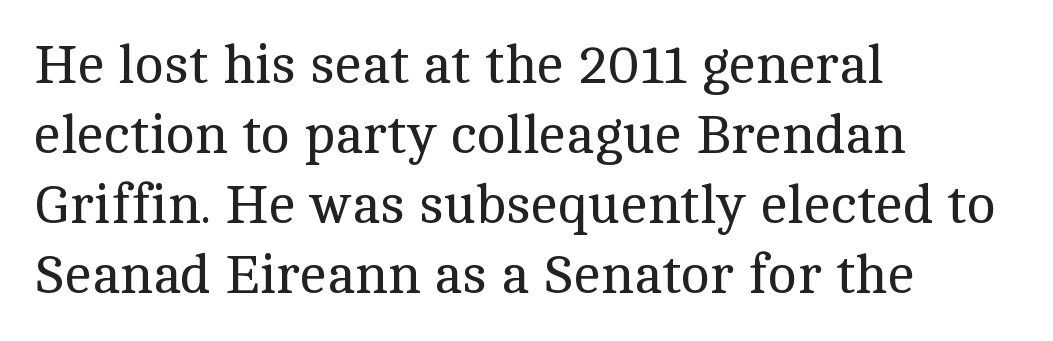
The designer left line spacing at the default. This sample has the flowing, uneven cadence of proportional lettering. Vertical strokes here are truly vertical. Think standard paragraph weight, or any step lighter than that. Quick note: underline off.
